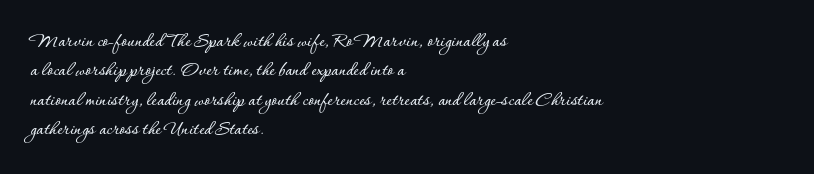
{"underline": "no", "align": "left", "line_spacing": "normal", "line_spacing_ratio": 1.47, "letter_spacing": "normal", "letter_spacing_em": 0.0, "glyph_px": 20}
